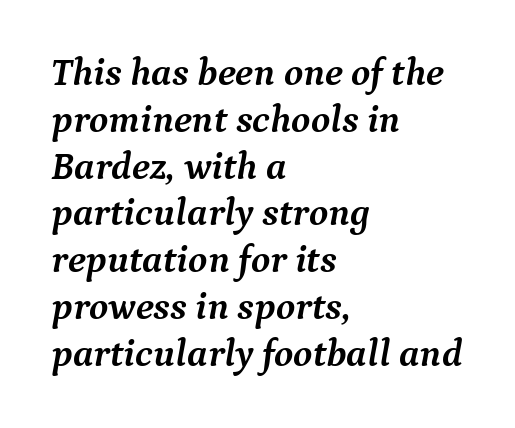
The rendering uses natural spacing where letterforms have individual widths. Unmarked baselines from the first word to the last. The letters are slanted; this is an italic face. The letters sit at their default tracking, neither squeezed nor spread. Typographically, this falls in the serif category.
